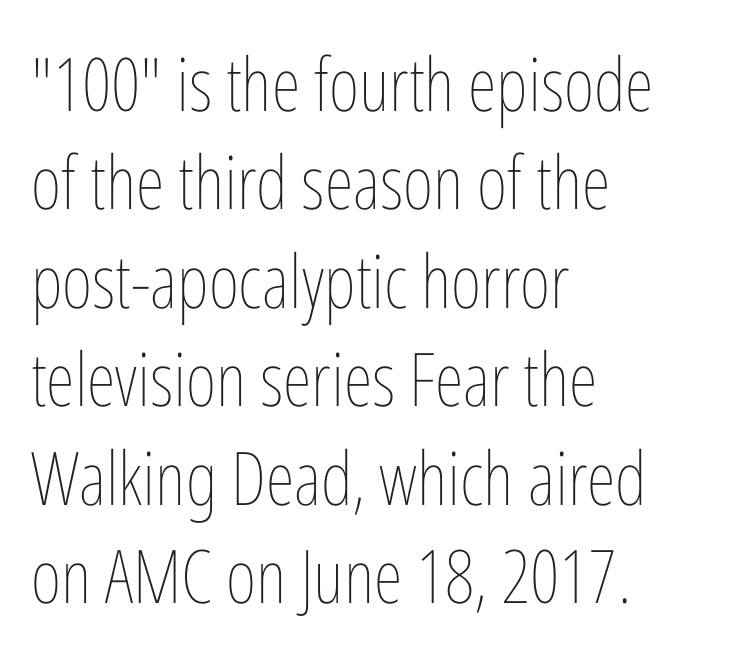
Q: Is the text bold? A: No.
Q: Is the text italic (slanted)? A: No, it is upright.
Q: Is the text underlined? A: No.
Q: How is the paragraph aligned? A: Left-aligned.
Q: Is the spacing between letters normal or unusually wide? A: Normal.
Q: Is the spacing between lines tight, normal or loose? A: Normal.
Q: Width (condensed, normal, or wide)? A: Condensed.
Q: Stroke contrast? A: Low.
Q: x-height? A: Medium.
Q: Monospaced? A: No.
